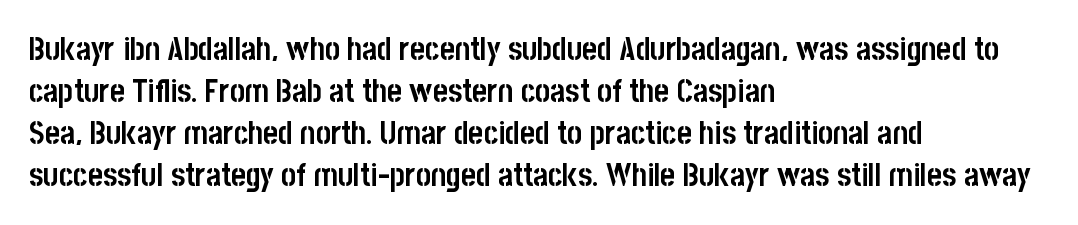
Q: Is the text bold? A: Yes.
Q: Is the text italic (slanted)? A: No, it is upright.
Q: Is the typeface a serif or a sans-serif typeface? A: Sans-serif.
Q: Is the text underlined? A: No.
Q: How is the paragraph aligned? A: Left-aligned.
Q: Is the spacing between letters normal or unusually wide? A: Normal.
Q: Is the spacing between lines tight, normal or loose? A: Normal.
Q: Width (condensed, normal, or wide)? A: Condensed.
Q: Stroke contrast? A: Low.
Q: x-height? A: Large.
Q: Monospaced? A: No.
